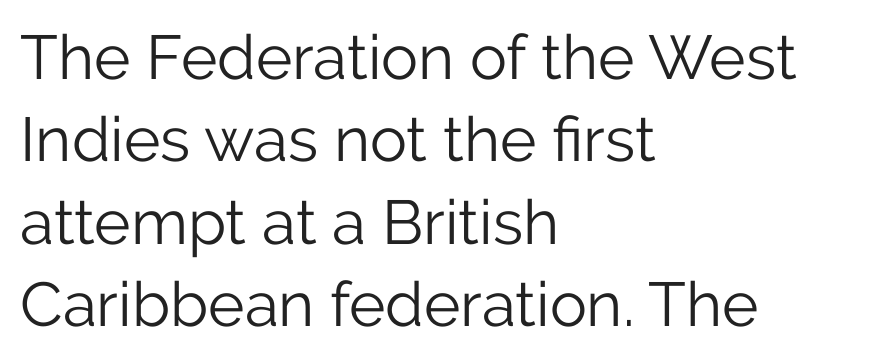
Is the block centered? No — it sits flush against the left margin. Style check: upright. Observe the absence of serifs on each vertical stroke in this sample. Students, note that the glyphs here touch the page at normal intervals.
